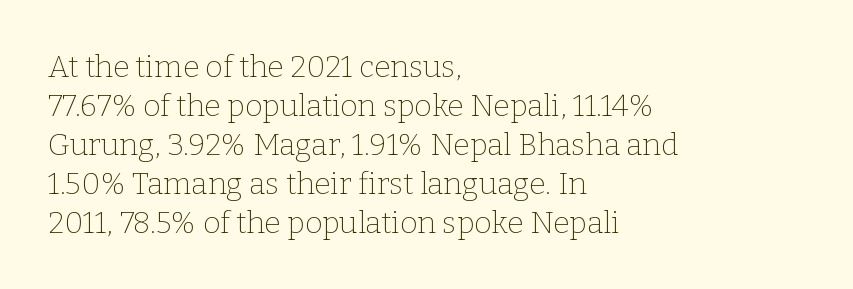
Q: Is the text bold? A: No.
Q: Is the text italic (slanted)? A: No, it is upright.
Q: Is the typeface a serif or a sans-serif typeface? A: Serif.
Q: Is the text underlined? A: No.
Q: How is the paragraph aligned? A: Left-aligned.
Q: Is the spacing between letters normal or unusually wide? A: Normal.
Q: Is the spacing between lines tight, normal or loose? A: Normal.
Q: Width (condensed, normal, or wide)? A: Normal.
Q: Stroke contrast? A: Low.
Q: x-height? A: Medium.
Q: Monospaced? A: No.
